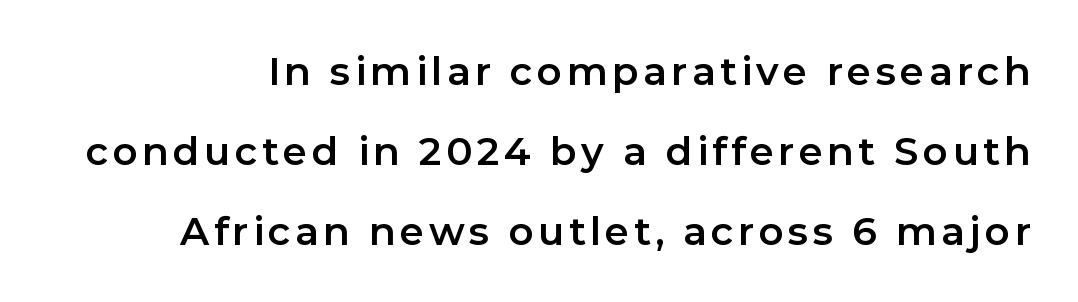
Note the varied advance widths — an 'i' is clearly narrower than an 'm'. The typography opts for an upright posture over an oblique one. The characters display no serif detailing; their extremities are plain. This sample trades compactness for vertical openness between lines. The gap between lines stays unmarked.
